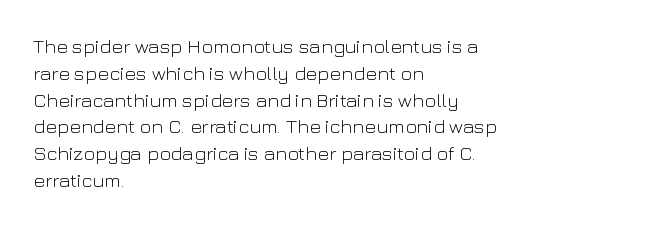
Q: Is the text bold? A: No.
Q: Is the text italic (slanted)? A: No, it is upright.
Q: Is the text underlined? A: No.
Q: How is the paragraph aligned? A: Left-aligned.
Q: Is the spacing between letters normal or unusually wide? A: Normal.
Q: Is the spacing between lines tight, normal or loose? A: Normal.
